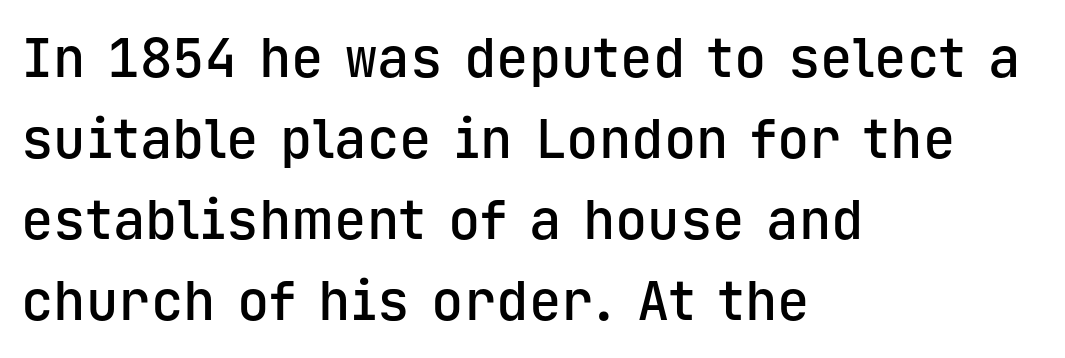
Q: Is the text bold? A: Semi-bold.
Q: Is the text italic (slanted)? A: No, it is upright.
Q: Is the typeface a serif or a sans-serif typeface? A: Sans-serif.
Q: Is the text underlined? A: No.
Q: How is the paragraph aligned? A: Left-aligned.
Q: Is the spacing between letters normal or unusually wide? A: Normal.
Q: Is the spacing between lines tight, normal or loose? A: Normal.
Q: Width (condensed, normal, or wide)? A: Normal.
Q: Stroke contrast? A: Low.
Q: x-height? A: Medium.
Q: Monospaced? A: Yes.
